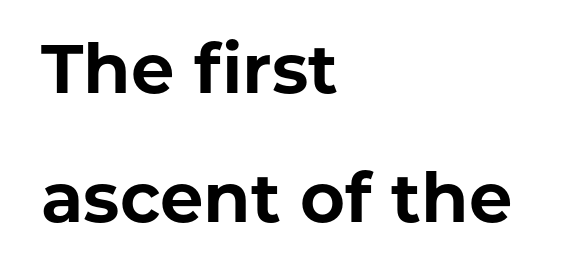
A typesetter would call this proportional, since set widths differ per character. The face used here has the dense, thick strokes of a bold. The letters sit at their default tracking, neither squeezed nor spread. The lettering holds an erect, upright posture throughout. Just letters on the line, the space beneath them empty.
